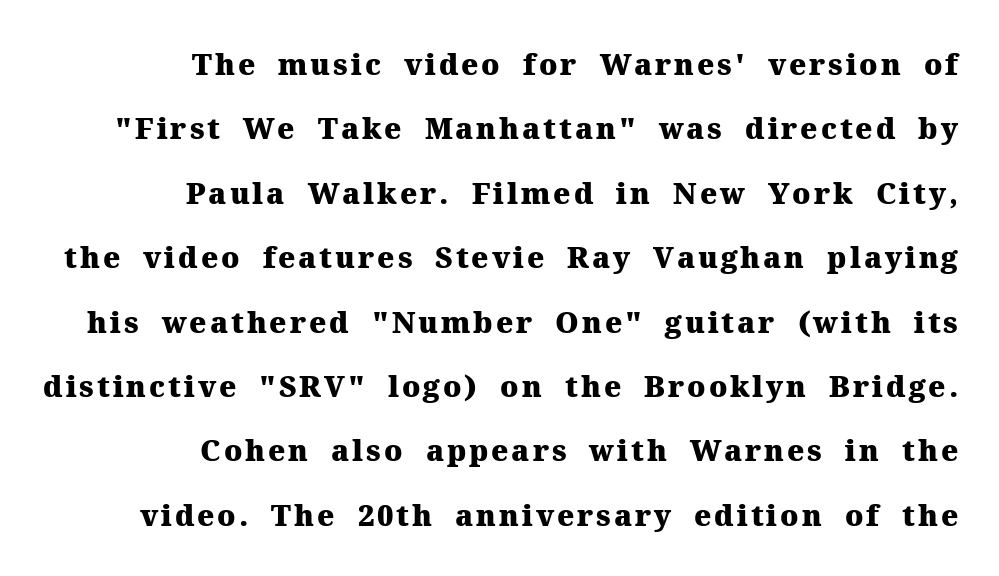
Each new line begins a long way beneath the previous one. All the whitespace from short lines collects on the left. The sample has been set heavy, in full bold. Little horizontal feet cap the strokes, marking this as serif type.
